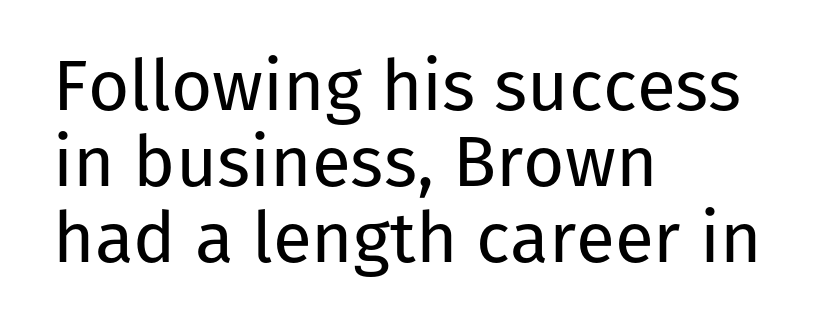
The image shows 71 px regular-weight sans-serif type, upright; set left-aligned, tight line spacing (1.07x), normal letter spacing, not underlined; low stroke contrast and a medium x-height.
